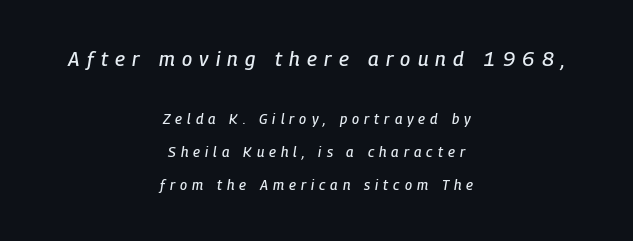
The leading is generous, giving the passage an open texture. The letterforms stand isolated, each surrounded by extra space. The passage shown begins with its larger block and ends with its smaller one. Descender tails drop into unmarked territory.
